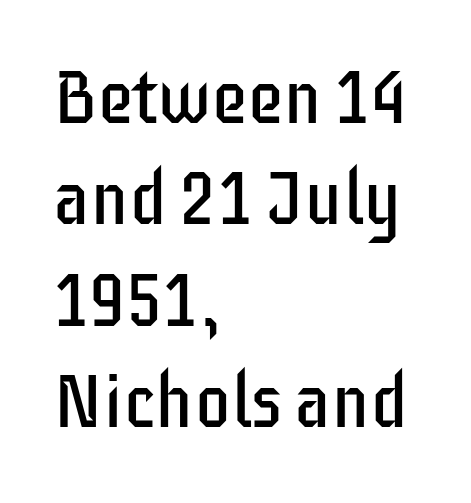
{"serif": "no", "italic": "no", "bold": "no", "weight": "regular", "width": "condensed", "stroke_contrast": "low", "x_height": "large", "monospaced": "no", "underline": "no", "align": "left", "line_spacing": "normal", "line_spacing_ratio": 1.37, "letter_spacing": "normal", "letter_spacing_em": 0.0, "glyph_px": 74}
